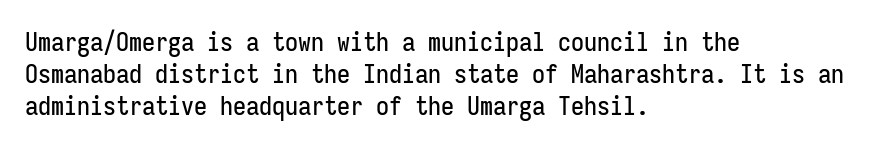
Standard letterfit; no display-style spreading of the glyphs. The string is rendered with underlining switched off. Compared with a centered layout, this one pins lines to the left instead. Vertical strokes here are truly vertical.
